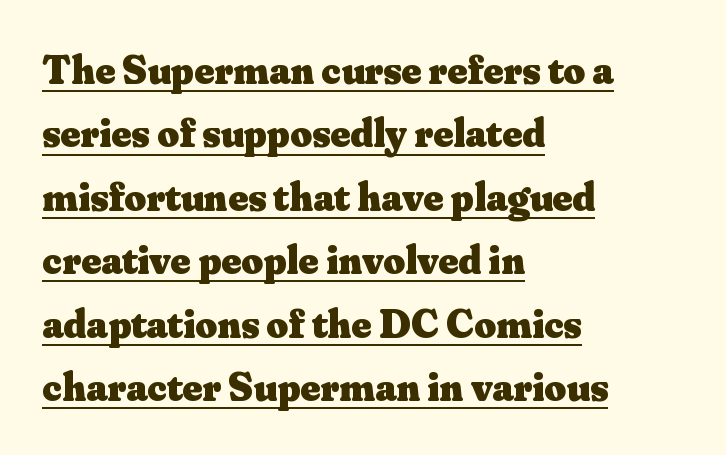
{"serif": "yes", "italic": "no", "bold": "yes", "weight": "heavy", "width": "normal", "stroke_contrast": "medium", "x_height": "small", "monospaced": "no", "underline": "yes", "align": "left", "line_spacing": "normal", "line_spacing_ratio": 1.51, "letter_spacing": "normal", "letter_spacing_em": 0.0, "glyph_px": 42}
